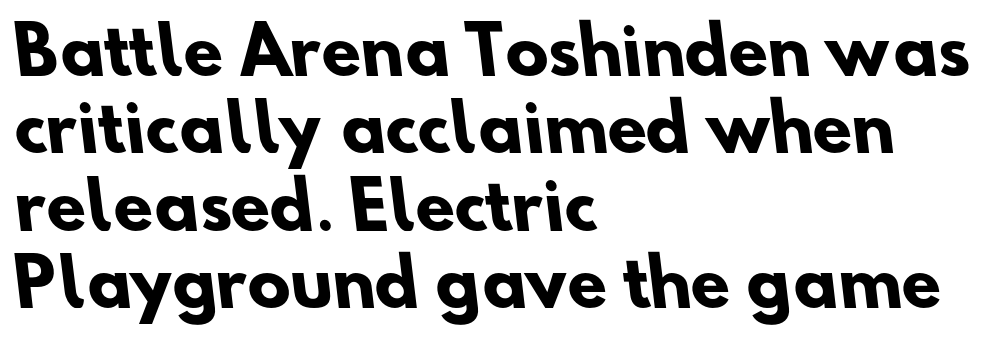
The image shows 64 px heavy sans-serif type; set left-aligned, line spacing 1.21x, normal letter spacing, not underlined; low stroke contrast and a small x-height.
